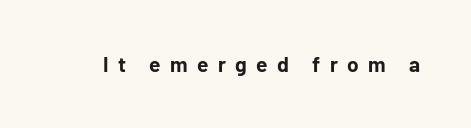
{"italic": "no", "bold": "yes", "underline": "no", "letter_spacing": "wide", "letter_spacing_em": 0.45, "glyph_px": 21}
